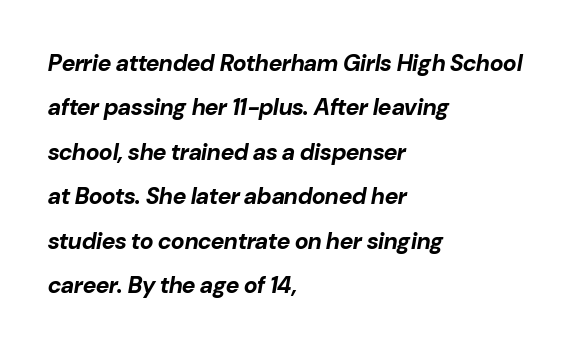
The image shows 23 px bold type, italic (leaning right); set left-aligned, loose line spacing (1.93x), normal letter spacing, not underlined.
